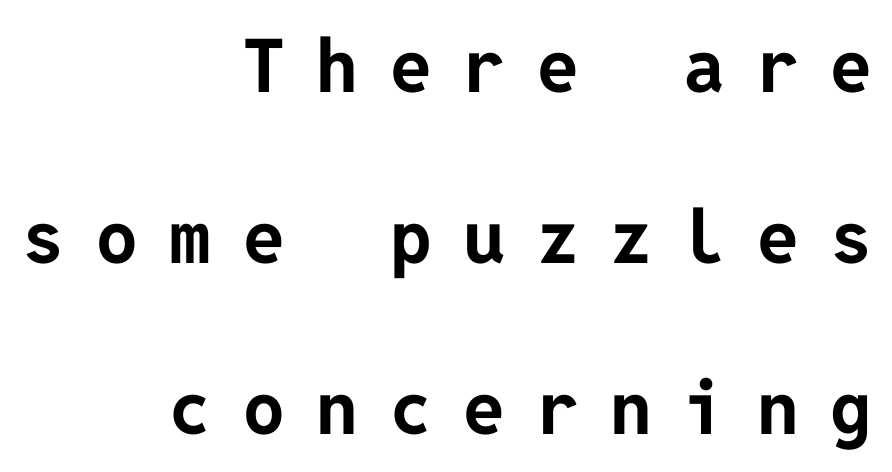
Q: Is the text bold? A: Yes.
Q: Is the text italic (slanted)? A: No, it is upright.
Q: Is the typeface a serif or a sans-serif typeface? A: Sans-serif.
Q: Is the text underlined? A: No.
Q: How is the paragraph aligned? A: Right-aligned.
Q: Is the spacing between letters normal or unusually wide? A: Unusually wide.
Q: Is the spacing between lines tight, normal or loose? A: Loose.
Q: Width (condensed, normal, or wide)? A: Normal.
Q: Stroke contrast? A: Low.
Q: x-height? A: Medium.
